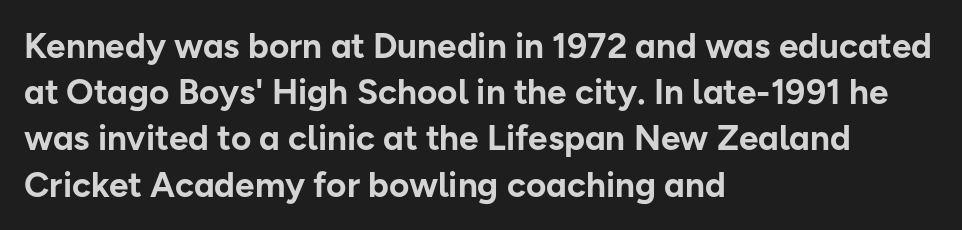
The image shows 35 px bold sans-serif type, upright; set left-aligned, normal line spacing (1.32x), normal letter spacing, not underlined; low stroke contrast and a medium x-height.
